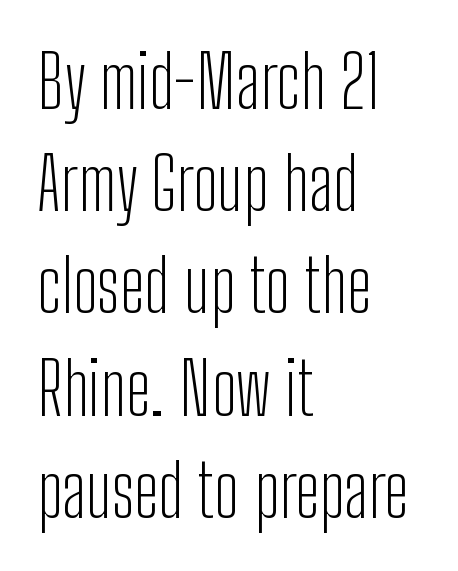
No chunkiness to these letters — they're not bold. Character widths vary here, with narrow letters taking less room than wide ones. How would I describe the line gaps? Plain and ordinary. A typesetter would label this face a sans.
